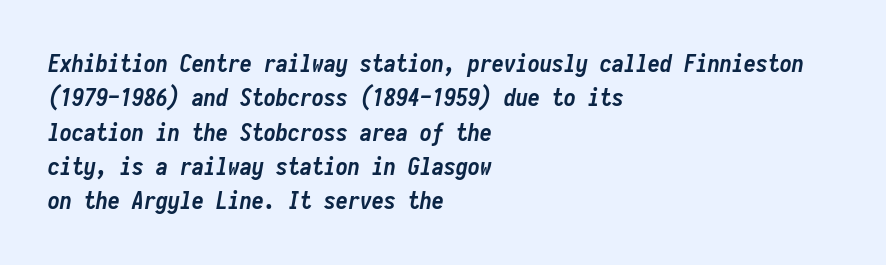
The image shows 24 px bold type, italic (leaning right); set left-aligned, normal line spacing (1.43x), normal letter spacing, not underlined.
